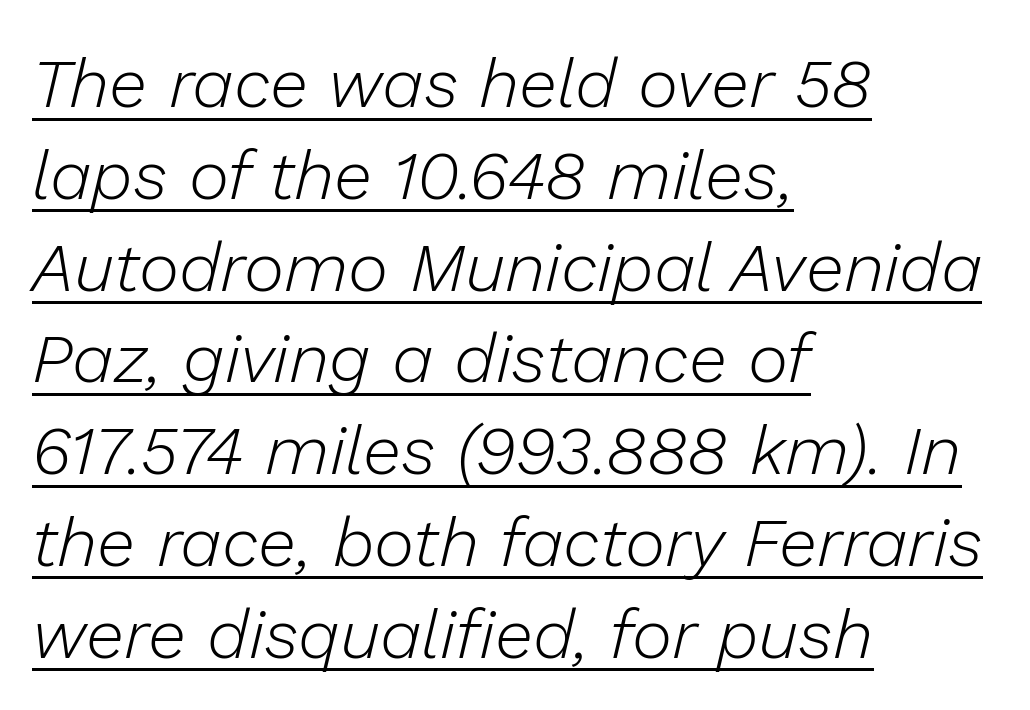
The image shows 69 px light type, italic (leaning right); set left-aligned, normal line spacing (1.33x), normal letter spacing, underlined; low stroke contrast and a medium x-height.
